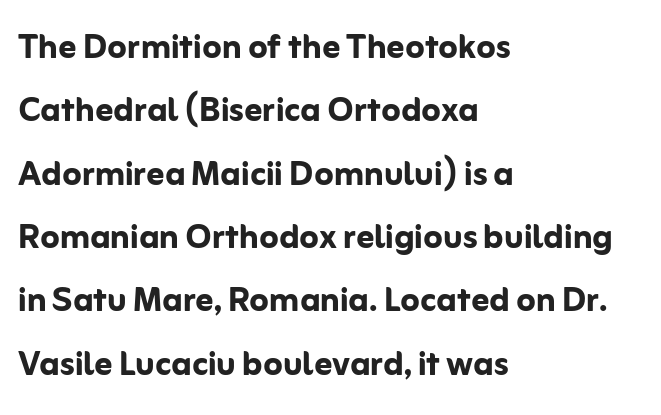
{"serif": "no", "italic": "no", "bold": "yes", "weight": "semibold", "width": "normal", "stroke_contrast": "low", "x_height": "medium", "monospaced": "no", "underline": "no", "align": "left", "line_spacing": "normal", "line_spacing_ratio": 1.44, "letter_spacing": "normal", "letter_spacing_em": 0.0, "glyph_px": 44}
